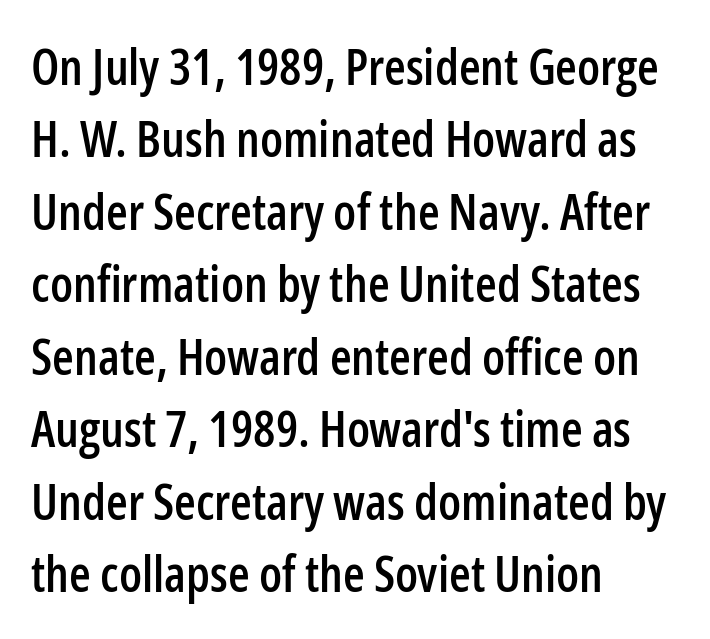
The image shows 50 px condensed sans-serif type, upright; set left-aligned, normal line spacing (1.45x), normal letter spacing, not underlined; low stroke contrast and a medium x-height.
